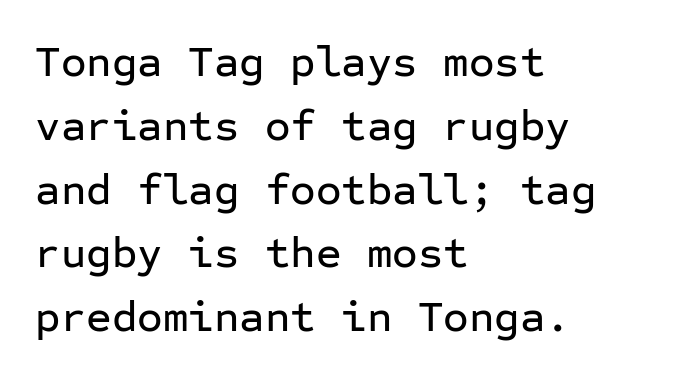
The image shows 44 px sans-serif type, upright, monospaced; set left-aligned, normal line spacing (1.45x), normal letter spacing, not underlined; low stroke contrast and a medium x-height.
